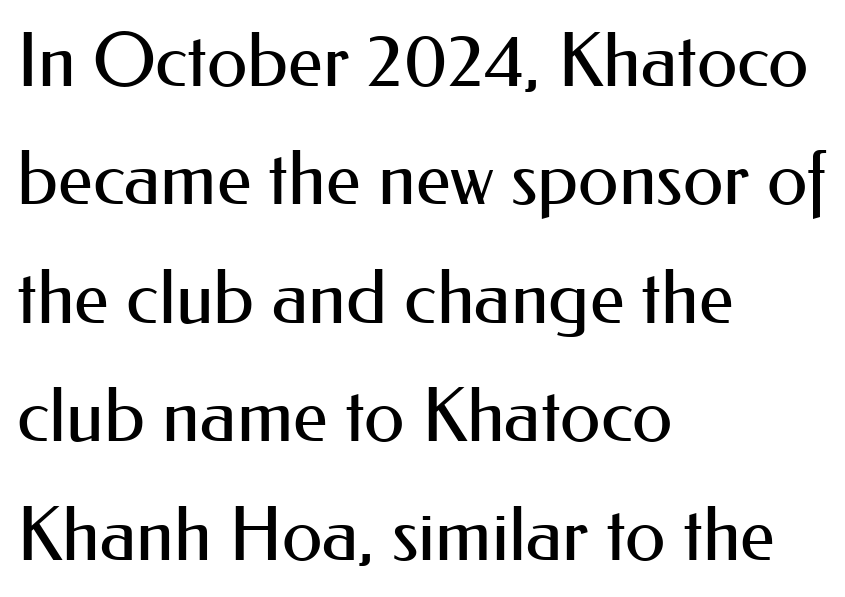
{"serif": "no", "italic": "no", "bold": "no", "weight": "regular", "width": "normal", "stroke_contrast": "medium", "x_height": "small", "monospaced": "no", "underline": "no", "align": "left", "line_spacing": "normal", "line_spacing_ratio": 1.6, "letter_spacing": "normal", "letter_spacing_em": 0.0, "glyph_px": 74}
